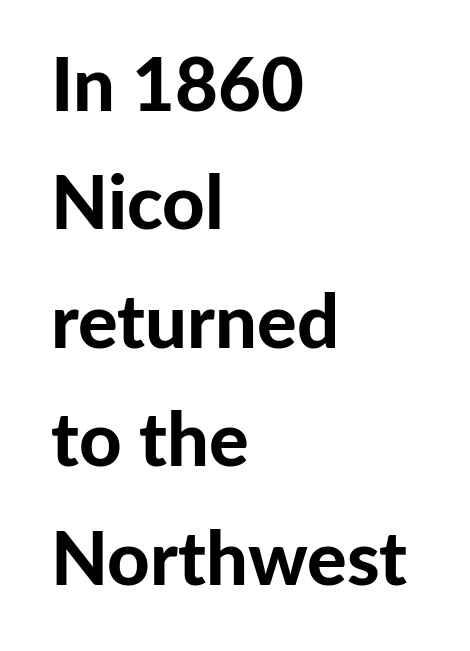
Q: Is the text bold? A: Yes.
Q: Is the text italic (slanted)? A: No, it is upright.
Q: Is the typeface a serif or a sans-serif typeface? A: Sans-serif.
Q: Is the text underlined? A: No.
Q: How is the paragraph aligned? A: Left-aligned.
Q: Is the spacing between letters normal or unusually wide? A: Normal.
Q: Is the spacing between lines tight, normal or loose? A: Normal.
Q: Width (condensed, normal, or wide)? A: Normal.
Q: Stroke contrast? A: Low.
Q: x-height? A: Medium.
Q: Monospaced? A: No.
